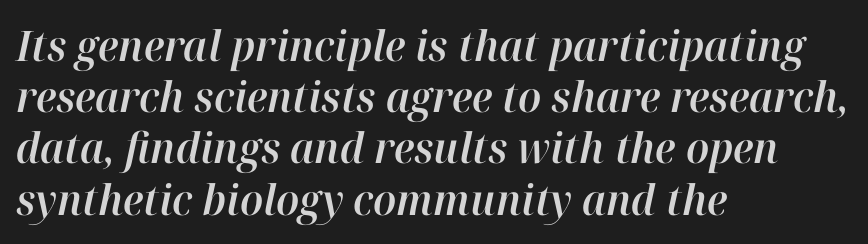
The image shows 42 px text type, italic (leaning right); set left-aligned, line spacing 1.22x, normal letter spacing, not underlined; high stroke contrast and a medium x-height.
